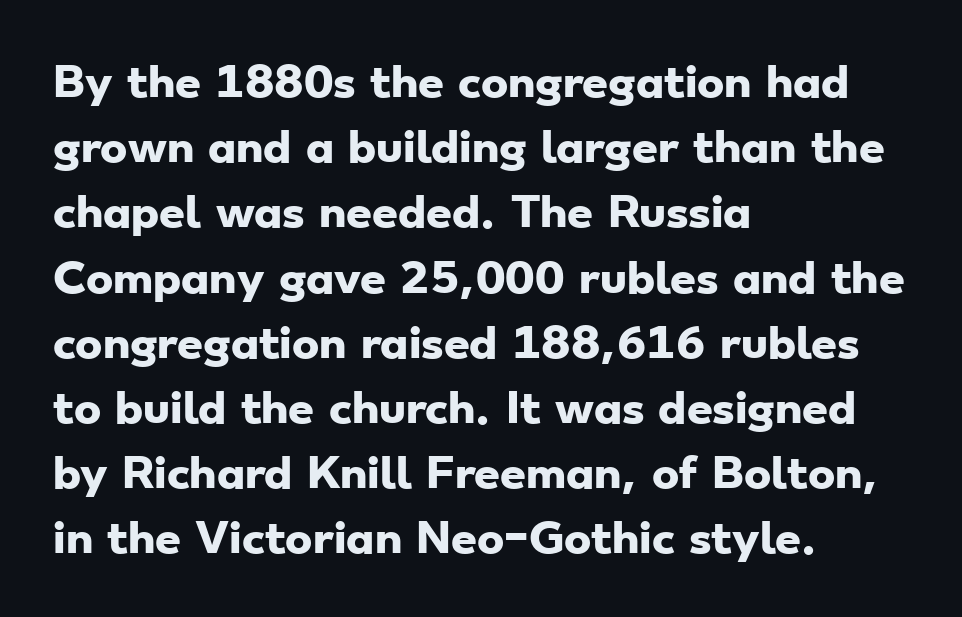
Q: Is the text bold? A: Yes.
Q: Is the typeface a serif or a sans-serif typeface? A: Sans-serif.
Q: Is the text underlined? A: No.
Q: How is the paragraph aligned? A: Left-aligned.
Q: Is the spacing between letters normal or unusually wide? A: Normal.
Q: Is the spacing between lines tight, normal or loose? A: Normal.
Q: Width (condensed, normal, or wide)? A: Wide.
Q: Stroke contrast? A: Low.
Q: x-height? A: Small.
Q: Monospaced? A: No.
